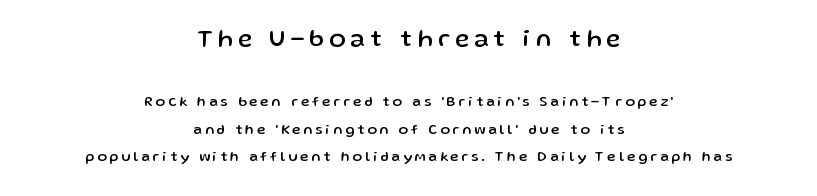
{"italic": "no", "underline": "no", "align": "center", "line_spacing": "loose", "line_spacing_ratio": 1.96, "letter_spacing": "wide", "letter_spacing_em": 0.22, "larger_block": "first", "size_ratio": 1.71, "glyph_px": 24}
